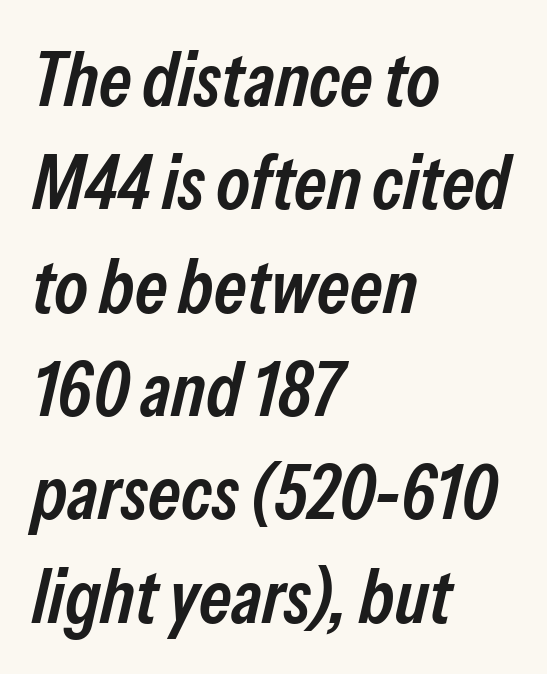
{"italic": "yes", "lean": "right", "slant_degrees": 13, "bold": "semi", "weight": "semibold", "width": "condensed", "stroke_contrast": "low", "x_height": "medium", "monospaced": "no", "underline": "no", "align": "left", "line_spacing": "normal", "line_spacing_ratio": 1.36, "letter_spacing": "normal", "letter_spacing_em": 0.0, "glyph_px": 76}
